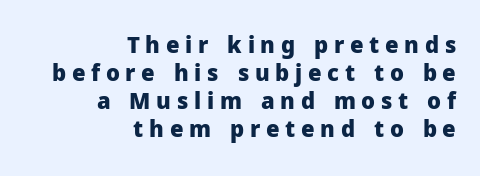
The image shows 22 px bold type, upright; set right-aligned, normal line spacing (1.28x), unusually wide letter spacing (+0.26 em), not underlined.
